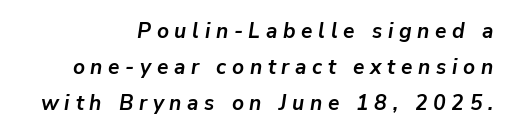
{"italic": "yes", "lean": "right", "slant_degrees": 9, "bold": "yes", "underline": "no", "align": "right", "line_spacing_ratio": 1.72, "letter_spacing": "wide", "letter_spacing_em": 0.27, "glyph_px": 21}
